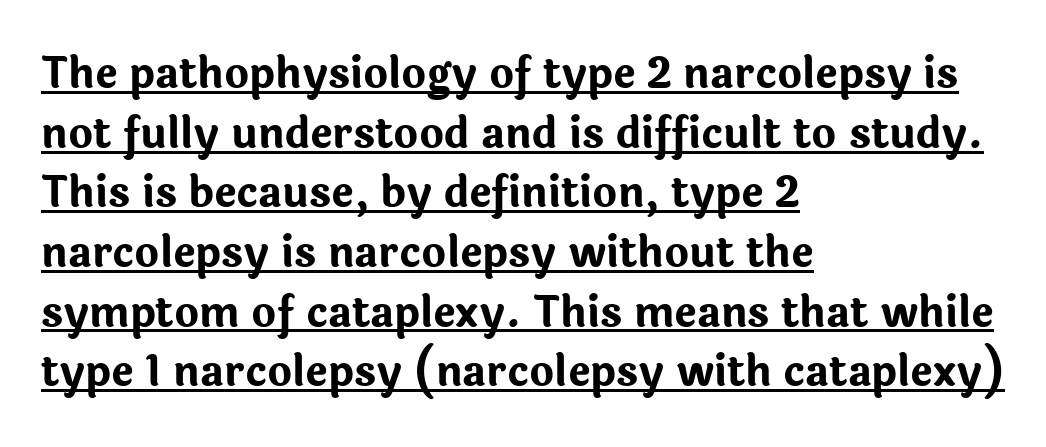
The image shows 42 px bold sans-serif type, upright; set left-aligned, normal line spacing (1.42x), normal letter spacing, underlined; low stroke contrast and a medium x-height.
